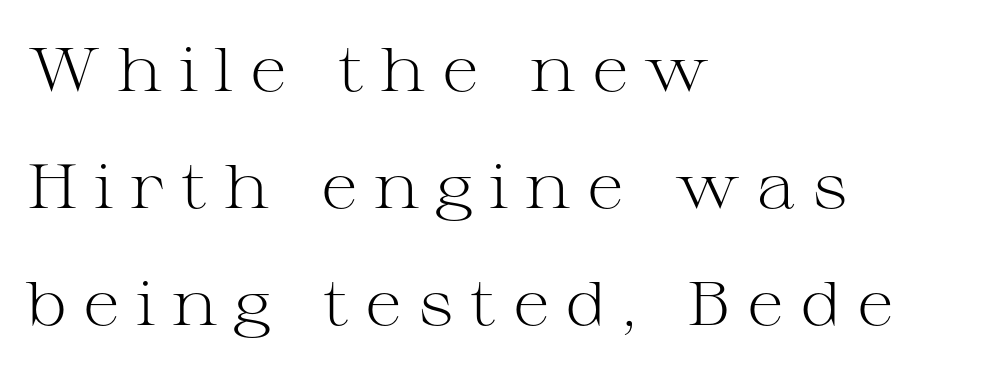
The image shows 62 px light, wide serif type, upright; set left-aligned, line spacing 1.89x, unusually wide letter spacing (+0.26 em), not underlined; medium stroke contrast and a medium x-height.
